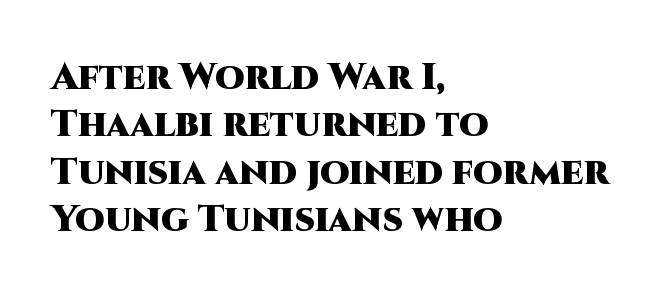
Leftover space on each line is placed entirely after the last word. Default kerning and tracking; the words read as compact shapes. It's the straight-up-and-down kind of type. The block of text has a typical density, with ordinary space between rows. The passage shown is emphatically bold.
